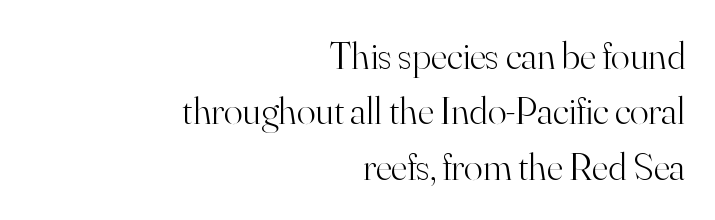
The image shows 39 px light serif type, upright; set right-aligned, normal line spacing (1.42x), normal letter spacing, not underlined; high stroke contrast and a small x-height.
